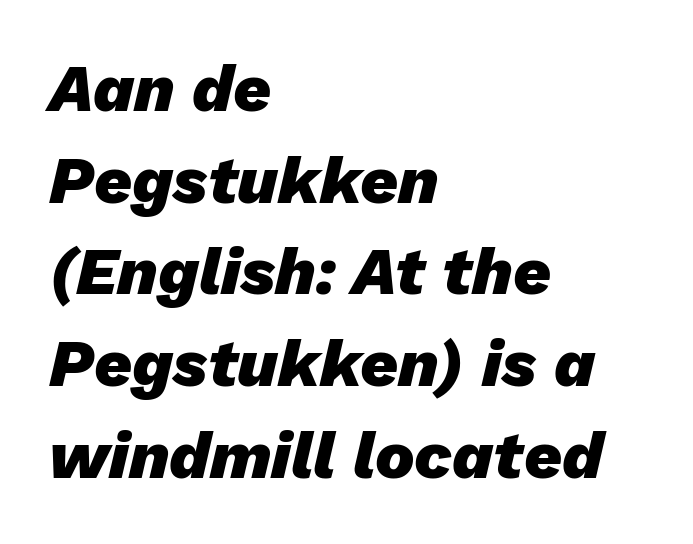
{"italic": "yes", "lean": "right", "slant_degrees": 13, "bold": "yes", "weight": "heavy", "width": "normal", "stroke_contrast": "low", "x_height": "medium", "monospaced": "no", "underline": "no", "align": "left", "line_spacing": "normal", "line_spacing_ratio": 1.39, "letter_spacing": "normal", "letter_spacing_em": 0.0, "glyph_px": 66}
